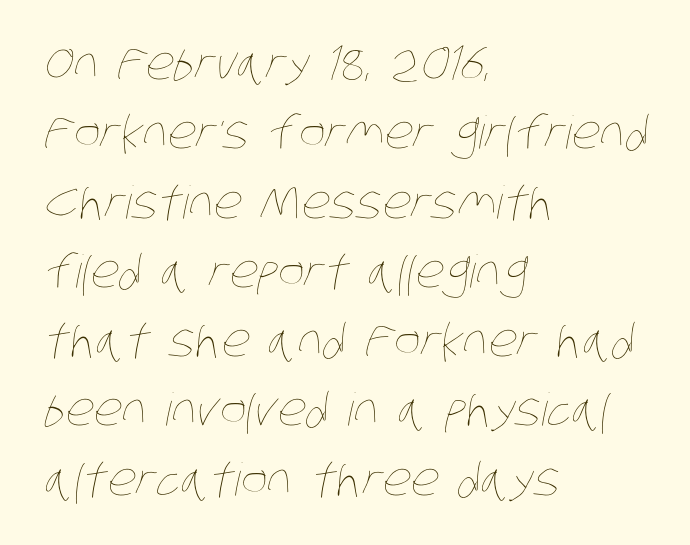
A typesetter would call this zero additional tracking. The string is rendered with underlining switched off. The rows are spaced the way most documents space them. The compositor pushed each line to the left boundary.
